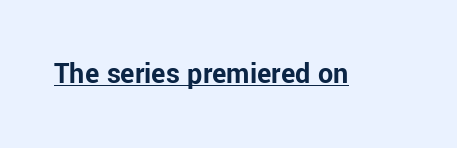
These words are printed bold, with thick strokes throughout. Varying glyph widths throughout — classic text-font behaviour. Words appear dense and cohesive because spacing is normal. The designer went with a sans here, leaving each stem footless.
